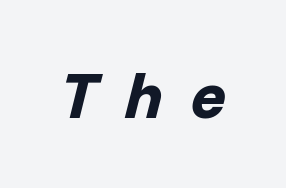
The image shows 65 px bold type, italic (leaning right); set unusually wide letter spacing (+0.42 em), not underlined; low stroke contrast and a medium x-height.
